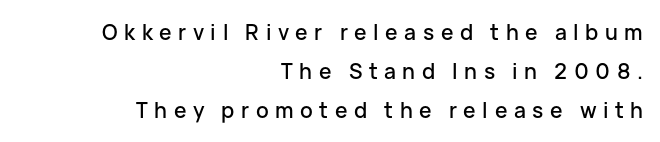
Characters remain perfectly vertical along every line. Letters rest on an invisible, unmarked baseline. Which margin do the lines hug? The right one — the left edge is uneven. Here the glyphs are tracked loosely, breaking word shapes into spaced letters.
